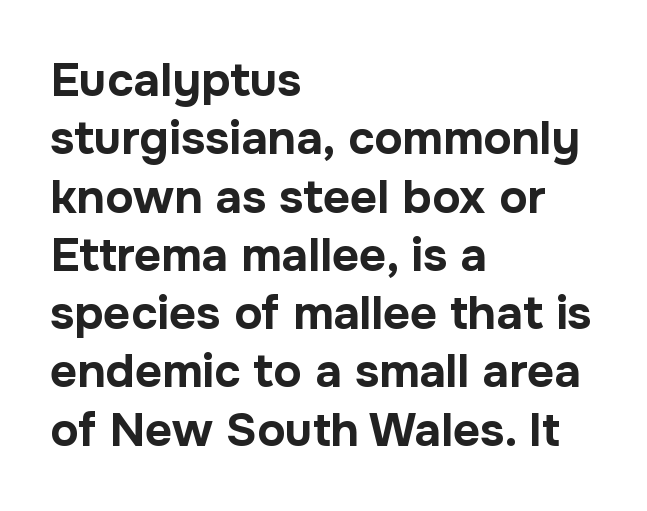
Q: Is the text bold? A: Yes.
Q: Is the text italic (slanted)? A: No, it is upright.
Q: Is the typeface a serif or a sans-serif typeface? A: Sans-serif.
Q: Is the text underlined? A: No.
Q: How is the paragraph aligned? A: Left-aligned.
Q: Is the spacing between letters normal or unusually wide? A: Normal.
Q: Width (condensed, normal, or wide)? A: Normal.
Q: Stroke contrast? A: Low.
Q: x-height? A: Medium.
Q: Monospaced? A: No.
